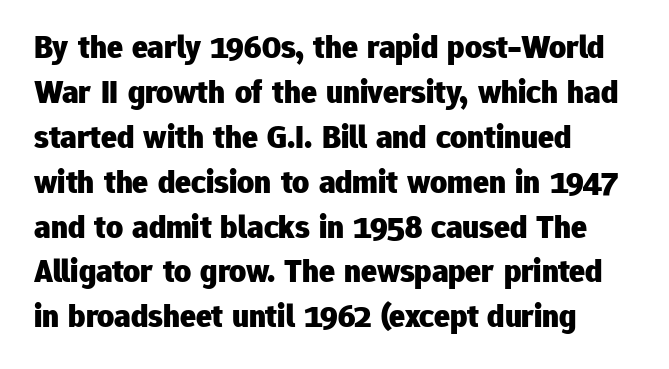
Q: Is the text bold? A: Yes.
Q: Is the text italic (slanted)? A: No, it is upright.
Q: Is the typeface a serif or a sans-serif typeface? A: Sans-serif.
Q: Is the text underlined? A: No.
Q: How is the paragraph aligned? A: Left-aligned.
Q: Is the spacing between letters normal or unusually wide? A: Normal.
Q: Is the spacing between lines tight, normal or loose? A: Normal.
Q: Width (condensed, normal, or wide)? A: Normal.
Q: Stroke contrast? A: Low.
Q: x-height? A: Medium.
Q: Monospaced? A: No.
